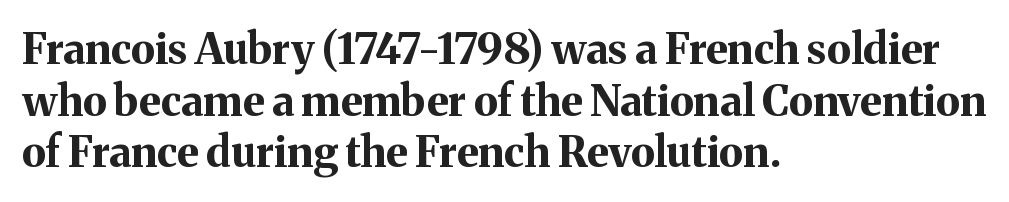
The image shows 42 px bold serif type, upright; set left-aligned, line spacing 1.23x, normal letter spacing, not underlined; medium stroke contrast and a medium x-height.
